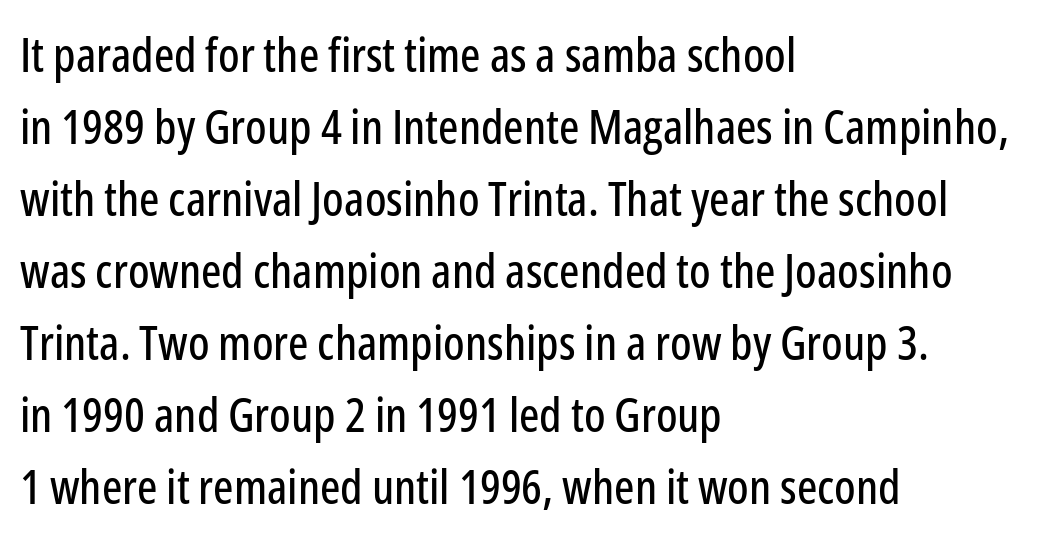
The image shows 48 px condensed sans-serif type, upright; set left-aligned, normal line spacing (1.5x), normal letter spacing, not underlined; low stroke contrast and a medium x-height.
